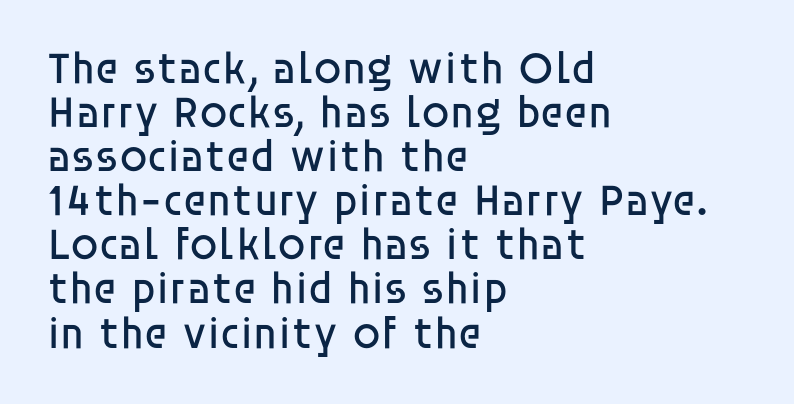
Q: Is the text bold? A: No.
Q: Is the text italic (slanted)? A: No, it is upright.
Q: Is the typeface a serif or a sans-serif typeface? A: Sans-serif.
Q: Is the text underlined? A: No.
Q: How is the paragraph aligned? A: Left-aligned.
Q: Is the spacing between letters normal or unusually wide? A: Normal.
Q: Is the spacing between lines tight, normal or loose? A: Tight.
Q: Width (condensed, normal, or wide)? A: Normal.
Q: Stroke contrast? A: Low.
Q: x-height? A: Large.
Q: Monospaced? A: No.
